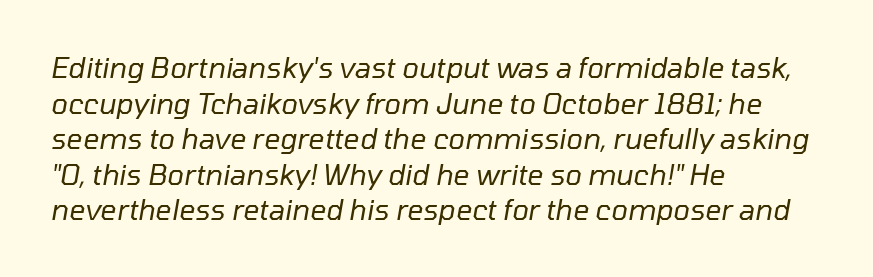
{"italic": "yes", "lean": "right", "slant_degrees": 10, "bold": "no", "weight": "regular", "width": "normal", "stroke_contrast": "low", "x_height": "medium", "monospaced": "no", "underline": "no", "align": "left", "line_spacing": "normal", "line_spacing_ratio": 1.27, "letter_spacing": "normal", "letter_spacing_em": 0.0, "glyph_px": 28}
